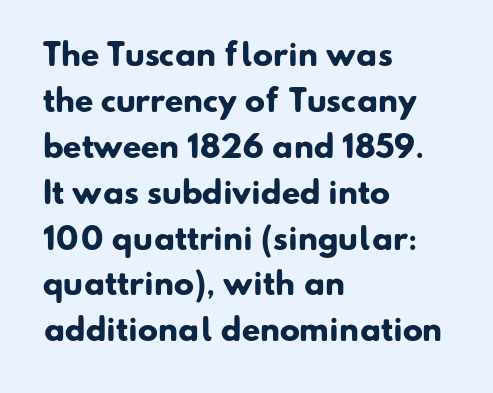
The image shows 30 px heavy sans-serif type; set left-aligned, normal line spacing (1.53x), normal letter spacing, not underlined; low stroke contrast and a small x-height.
